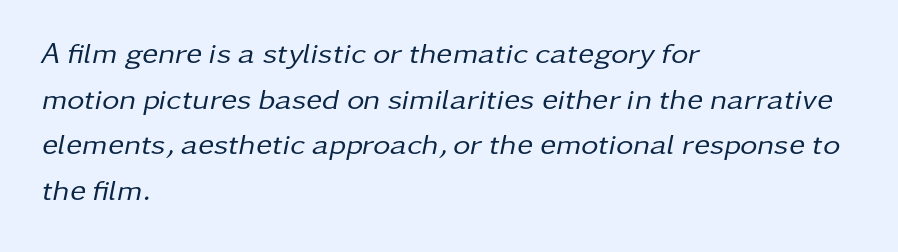
A classic flush-left, rag-right setting is used for this passage. The vertical gap from one line to the next is medium. The typesetting does not lean heavy: it is not bold. Plain, unruled lines of type. Short note: letters normally spaced. Observe the lean: these are italic letterforms.
